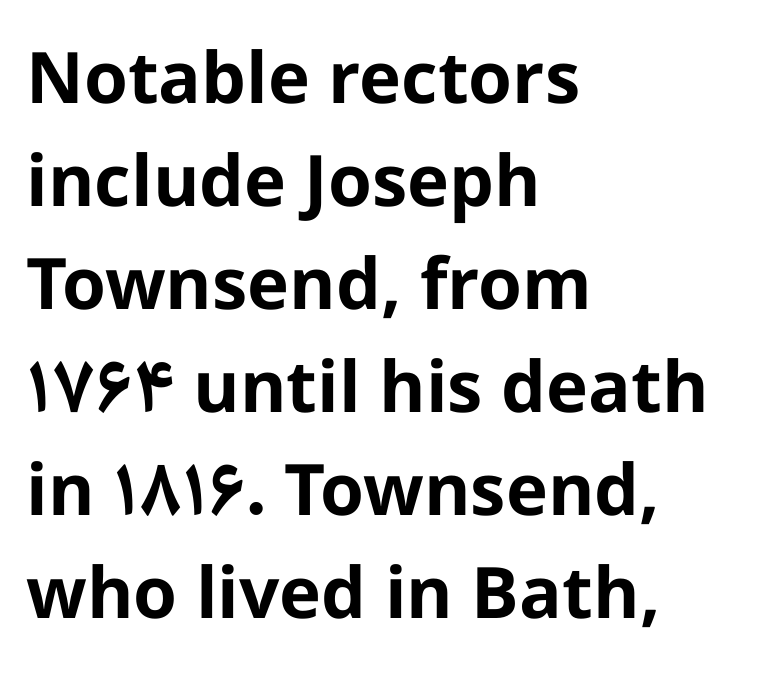
Q: Is the text bold? A: Yes.
Q: Is the text italic (slanted)? A: No, it is upright.
Q: Is the typeface a serif or a sans-serif typeface? A: Sans-serif.
Q: Is the text underlined? A: No.
Q: How is the paragraph aligned? A: Left-aligned.
Q: Is the spacing between letters normal or unusually wide? A: Normal.
Q: Is the spacing between lines tight, normal or loose? A: Normal.
Q: Width (condensed, normal, or wide)? A: Normal.
Q: Stroke contrast? A: Low.
Q: x-height? A: Medium.
Q: Monospaced? A: No.
